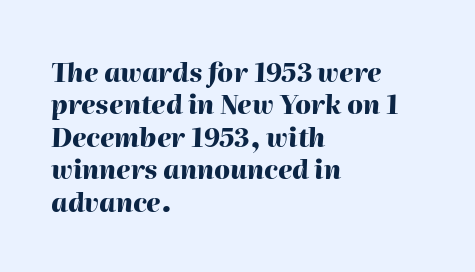
The image shows 26 px bold type, italic (leaning right); set left-aligned, normal line spacing (1.25x), normal letter spacing, not underlined.
